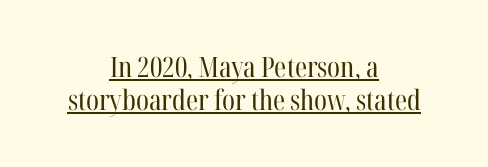
Font category for this specimen: serif. What stands out about the letter spacing? Nothing — it is the standard amount. Like a heading marked for emphasis, these lines bear an underscore. Teacher's note: observe the equal gaps on both sides — that is centered alignment. The specimen reads as upright at a glance. This is not heavy type; no bold has been used.
